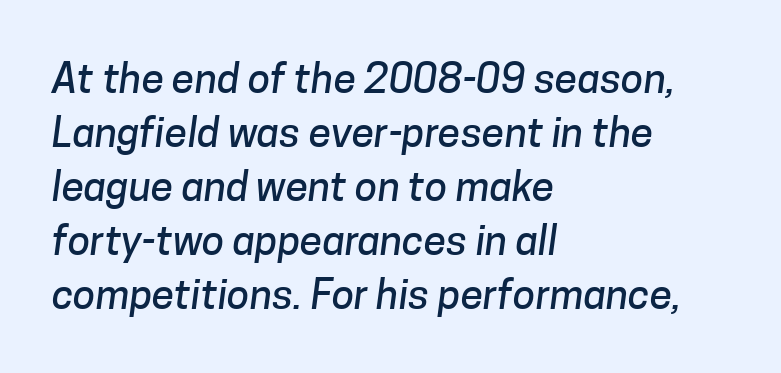
Q: Is the typeface a serif or a sans-serif typeface? A: Sans-serif.
Q: Is the text underlined? A: No.
Q: How is the paragraph aligned? A: Left-aligned.
Q: Is the spacing between letters normal or unusually wide? A: Normal.
Q: Is the spacing between lines tight, normal or loose? A: Normal.
Q: Width (condensed, normal, or wide)? A: Normal.
Q: Stroke contrast? A: Low.
Q: x-height? A: Medium.
Q: Monospaced? A: No.
